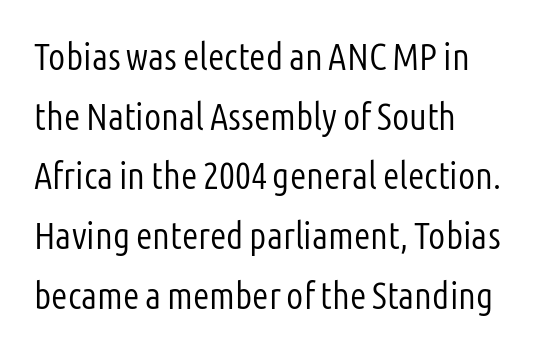
Q: Is the text bold? A: No.
Q: Is the text italic (slanted)? A: No, it is upright.
Q: Is the typeface a serif or a sans-serif typeface? A: Sans-serif.
Q: Is the text underlined? A: No.
Q: Is the spacing between letters normal or unusually wide? A: Normal.
Q: Is the spacing between lines tight, normal or loose? A: Normal.
Q: Width (condensed, normal, or wide)? A: Condensed.
Q: Stroke contrast? A: Low.
Q: x-height? A: Medium.
Q: Monospaced? A: No.
